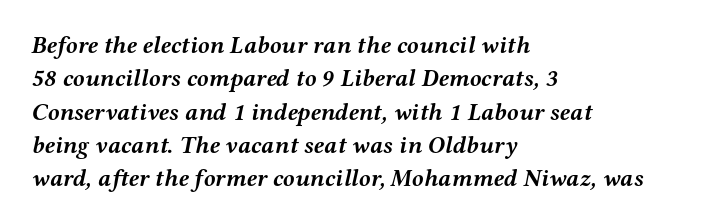
The image shows 24 px bold type, italic (leaning right); set left-aligned, normal line spacing (1.39x), normal letter spacing, not underlined.
